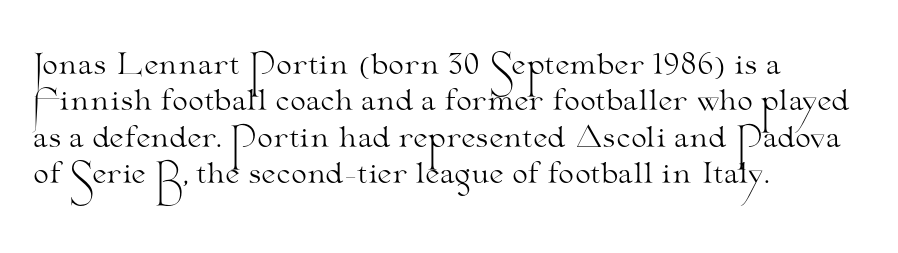
Q: Is the text bold? A: No.
Q: Is the text italic (slanted)? A: No, it is upright.
Q: Is the typeface a serif or a sans-serif typeface? A: Serif.
Q: Is the text underlined? A: No.
Q: How is the paragraph aligned? A: Left-aligned.
Q: Is the spacing between letters normal or unusually wide? A: Normal.
Q: Is the spacing between lines tight, normal or loose? A: Normal.
Q: Width (condensed, normal, or wide)? A: Wide.
Q: Stroke contrast? A: Medium.
Q: x-height? A: Small.
Q: Monospaced? A: No.
